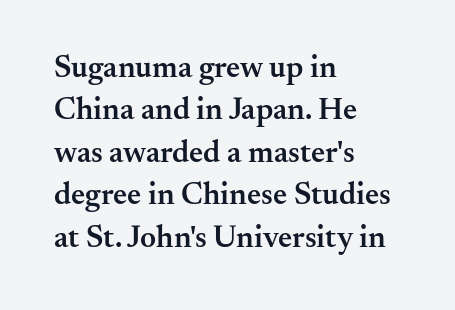
{"serif": "yes", "italic": "no", "bold": "semi", "weight": "semibold", "width": "normal", "stroke_contrast": "medium", "x_height": "small", "monospaced": "no", "underline": "no", "align": "left", "line_spacing": "normal", "line_spacing_ratio": 1.37, "letter_spacing": "normal", "letter_spacing_em": 0.0, "glyph_px": 31}
